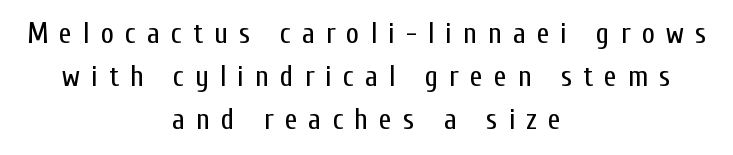
Q: Is the text bold? A: No.
Q: Is the text italic (slanted)? A: No, it is upright.
Q: Is the typeface a serif or a sans-serif typeface? A: Sans-serif.
Q: Is the text underlined? A: No.
Q: How is the paragraph aligned? A: Centered.
Q: Is the spacing between letters normal or unusually wide? A: Unusually wide.
Q: Is the spacing between lines tight, normal or loose? A: Normal.
Q: Width (condensed, normal, or wide)? A: Condensed.
Q: Stroke contrast? A: Low.
Q: x-height? A: Medium.
Q: Monospaced? A: No.
